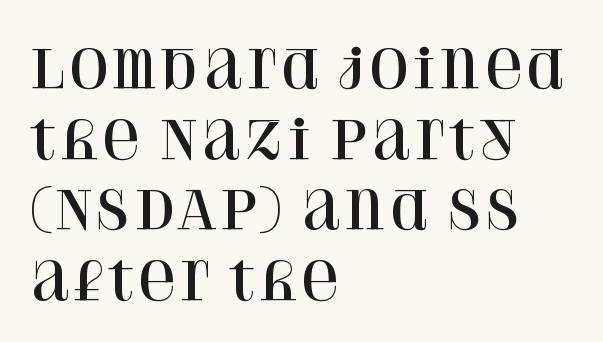
The image shows 52 px serif type, upright; set left-aligned, normal line spacing (1.36x), normal letter spacing, not underlined; high stroke contrast and a large x-height.
